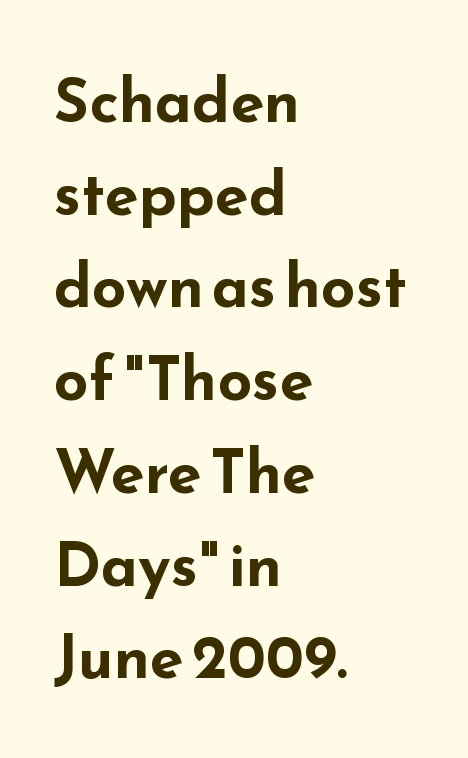
{"serif": "no", "italic": "no", "bold": "yes", "weight": "bold", "width": "wide", "stroke_contrast": "low", "x_height": "small", "monospaced": "no", "underline": "no", "align": "left", "line_spacing": "normal", "line_spacing_ratio": 1.52, "letter_spacing": "normal", "letter_spacing_em": 0.0, "glyph_px": 61}
